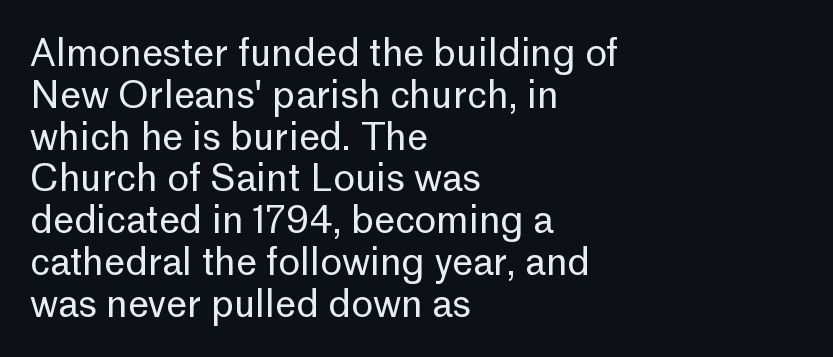
The image shows 37 px regular-weight sans-serif type, upright; set left-aligned, tight line spacing (1.13x), normal letter spacing, not underlined; low stroke contrast and a medium x-height.
